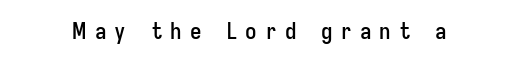
Each row of text sits above clean, open space. Does extra space separate the letters? Yes, quite a lot of it. Notice how the stems are strictly vertical — no italics here.
